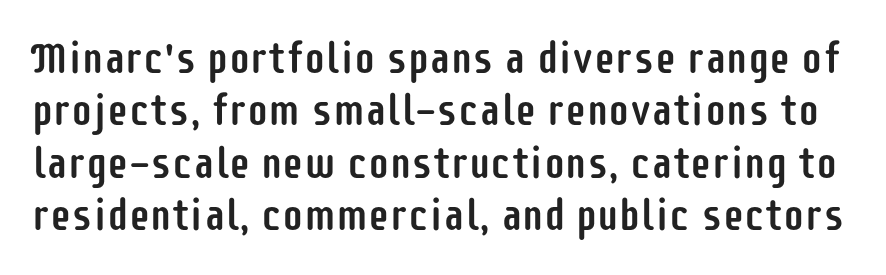
Q: Is the text italic (slanted)? A: No, it is upright.
Q: Is the typeface a serif or a sans-serif typeface? A: Sans-serif.
Q: Is the text underlined? A: No.
Q: Is the spacing between letters normal or unusually wide? A: Normal.
Q: Width (condensed, normal, or wide)? A: Condensed.
Q: Stroke contrast? A: Low.
Q: x-height? A: Large.
Q: Monospaced? A: No.
